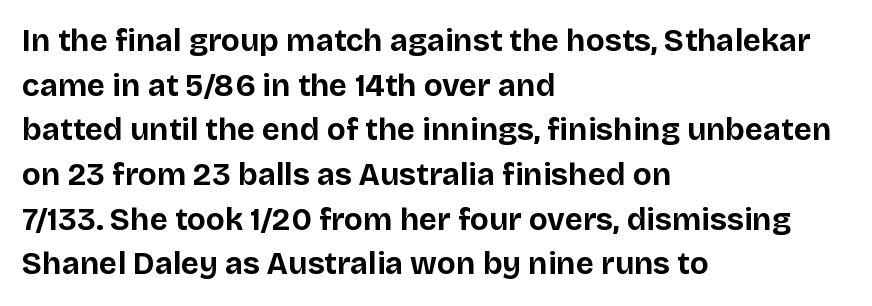
Q: Is the text bold? A: Yes.
Q: Is the text italic (slanted)? A: No, it is upright.
Q: Is the typeface a serif or a sans-serif typeface? A: Sans-serif.
Q: Is the text underlined? A: No.
Q: How is the paragraph aligned? A: Left-aligned.
Q: Is the spacing between letters normal or unusually wide? A: Normal.
Q: Is the spacing between lines tight, normal or loose? A: Normal.
Q: Width (condensed, normal, or wide)? A: Normal.
Q: Stroke contrast? A: Low.
Q: x-height? A: Large.
Q: Monospaced? A: No.
